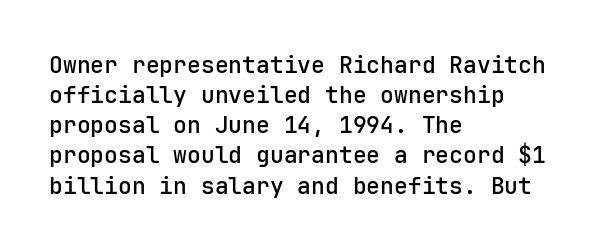
How are the letters spaced? Ordinarily, with no added tracking. Ordinary non-slanted type is in use. Notice the strokes are somewhat thickened but not fully heavy: this is a semibold. Descenders are the only things crossing below the line.
